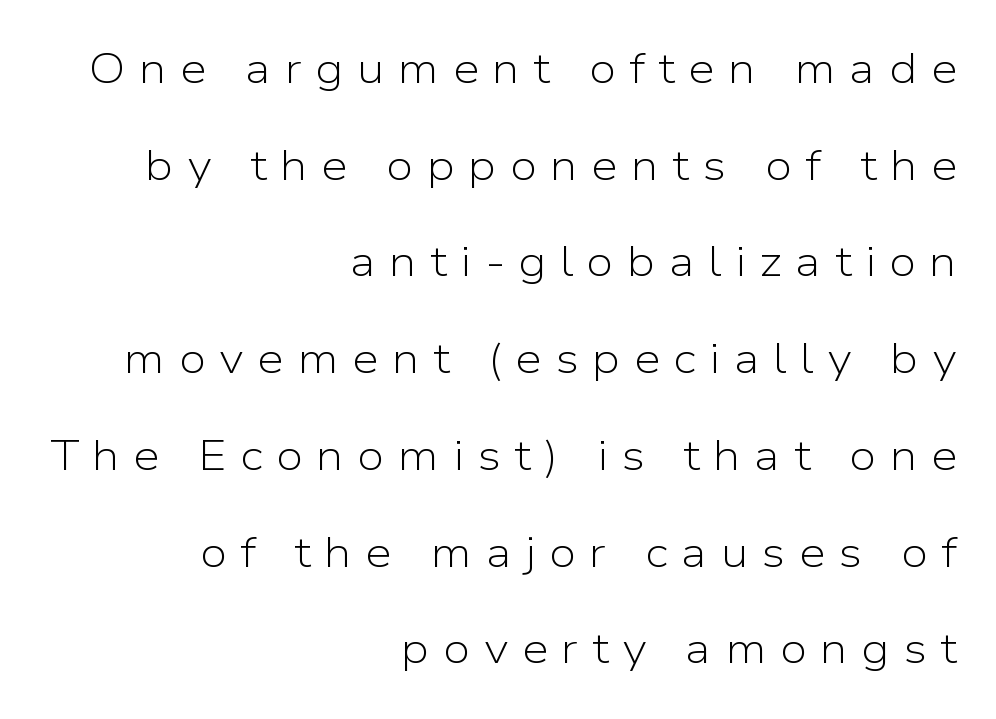
The image shows 43 px light sans-serif type, upright; set right-aligned, loose line spacing (2.25x), unusually wide letter spacing (+0.31 em), not underlined; low stroke contrast and a medium x-height.
